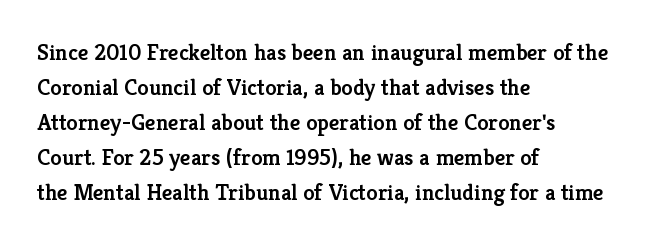
{"italic": "no", "bold": "semi", "underline": "no", "align": "left", "line_spacing": "normal", "line_spacing_ratio": 1.52, "letter_spacing": "normal", "letter_spacing_em": 0.0, "glyph_px": 23}
